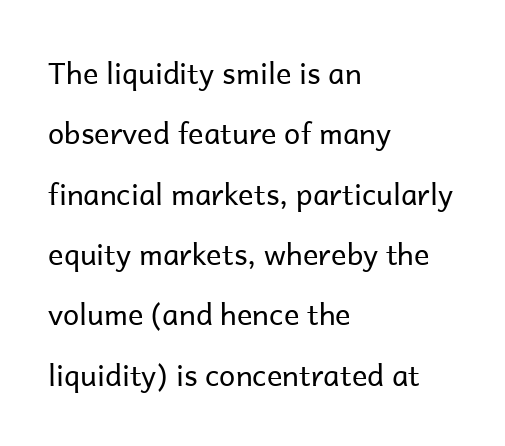
Q: Is the text bold? A: No.
Q: Is the text italic (slanted)? A: No, it is upright.
Q: Is the typeface a serif or a sans-serif typeface? A: Sans-serif.
Q: Is the text underlined? A: No.
Q: How is the paragraph aligned? A: Left-aligned.
Q: Is the spacing between letters normal or unusually wide? A: Normal.
Q: Is the spacing between lines tight, normal or loose? A: Loose.
Q: Width (condensed, normal, or wide)? A: Normal.
Q: Stroke contrast? A: Low.
Q: x-height? A: Medium.
Q: Monospaced? A: No.
